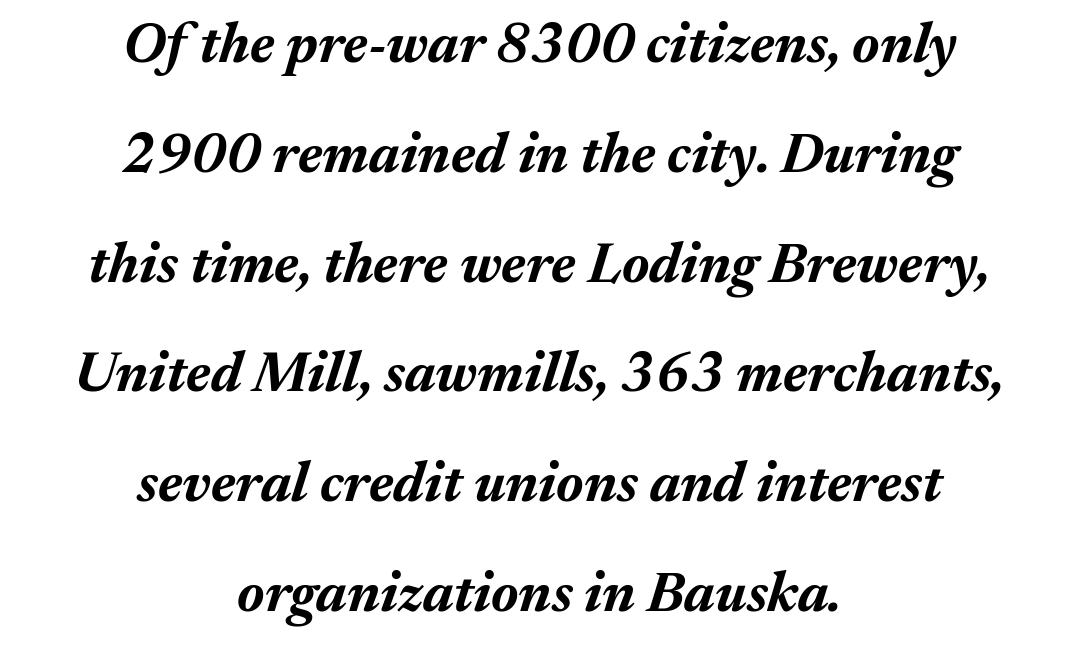
Q: Is the text bold? A: Yes.
Q: Is the text italic (slanted)? A: Yes, it leans right by about 17 degrees.
Q: Is the text underlined? A: No.
Q: How is the paragraph aligned? A: Centered.
Q: Is the spacing between letters normal or unusually wide? A: Normal.
Q: Is the spacing between lines tight, normal or loose? A: Loose.
Q: Width (condensed, normal, or wide)? A: Normal.
Q: Stroke contrast? A: Medium.
Q: x-height? A: Medium.
Q: Monospaced? A: No.
